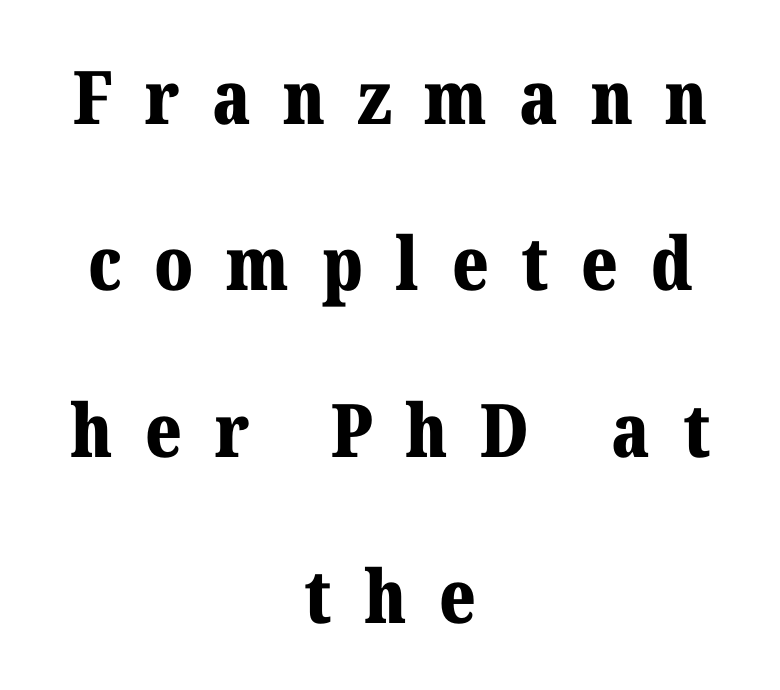
Q: Is the text bold? A: Yes.
Q: Is the text italic (slanted)? A: No, it is upright.
Q: Is the typeface a serif or a sans-serif typeface? A: Serif.
Q: Is the text underlined? A: No.
Q: How is the paragraph aligned? A: Centered.
Q: Is the spacing between letters normal or unusually wide? A: Unusually wide.
Q: Is the spacing between lines tight, normal or loose? A: Loose.
Q: Width (condensed, normal, or wide)? A: Normal.
Q: Stroke contrast? A: Medium.
Q: x-height? A: Medium.
Q: Monospaced? A: No.
